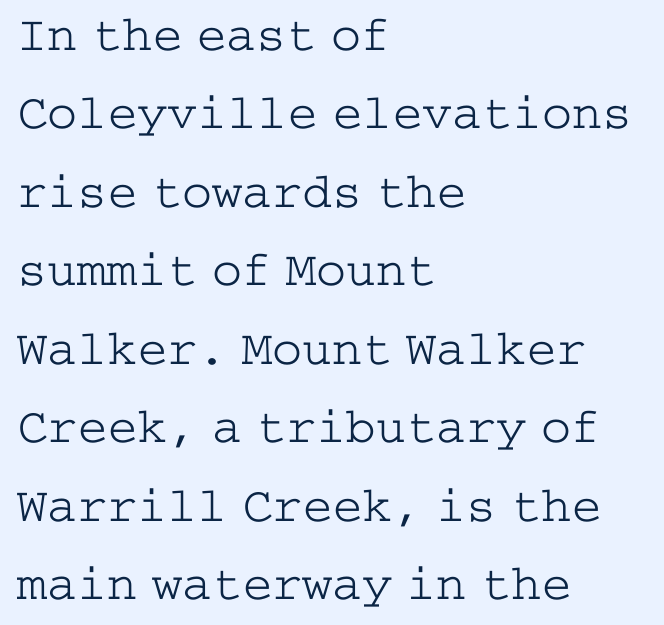
The lines are quadded left. The designer left line spacing at the default. Is this a heavy cut? Hardly; it is regular or lighter. Rendered with straight, roman letterforms. Letter spacing: default.
